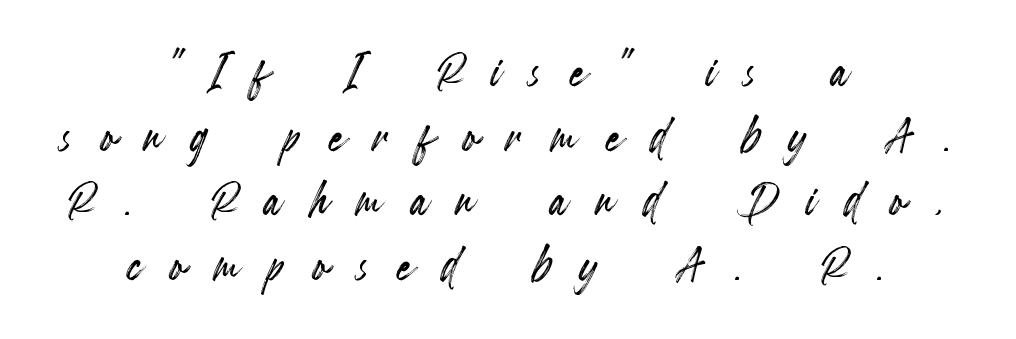
{"width": "condensed", "x_height": "small", "monospaced": "no", "underline": "no", "align": "center", "line_spacing": "tight", "line_spacing_ratio": 1.06, "letter_spacing": "wide", "letter_spacing_em": 0.47, "glyph_px": 61}
